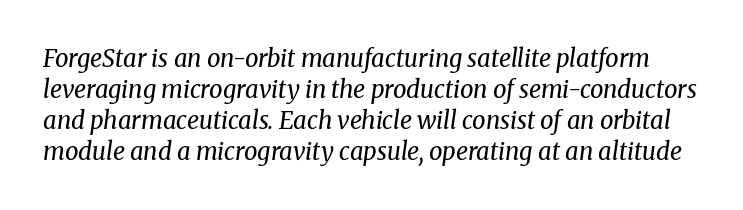
{"italic": "yes", "lean": "right", "slant_degrees": 8, "bold": "no", "underline": "no", "line_spacing": "normal", "line_spacing_ratio": 1.29, "letter_spacing": "normal", "letter_spacing_em": 0.0, "glyph_px": 24}
